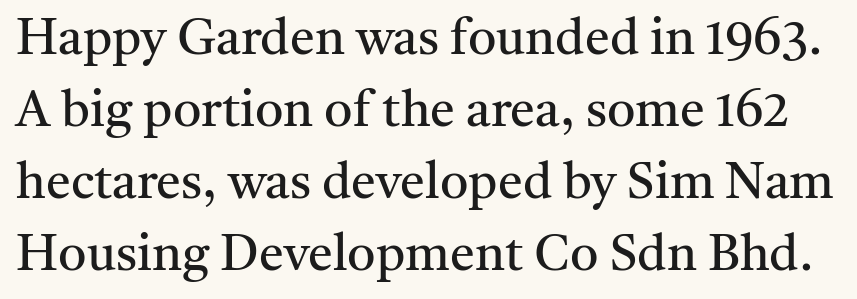
Each letter keeps its own natural width here, so spacing adapts to shape. Stems and bowls with no extra thickness — not bold. Baseline-to-baseline distance is the conventional proportion of letter height. The type sits square on the baseline with zero lean. Nothing unusual about the tracking: characters are spaced as the font intends. Just letters on the line, the space beneath them empty.
